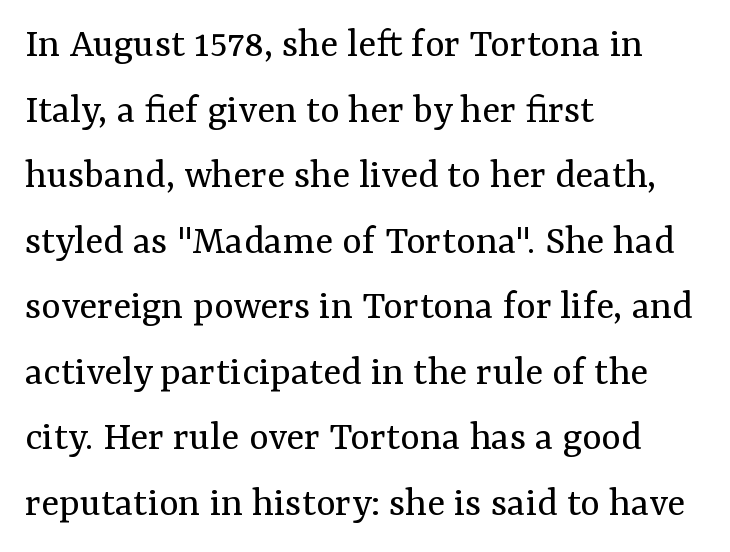
Q: Is the text bold? A: No.
Q: Is the text italic (slanted)? A: No, it is upright.
Q: Is the typeface a serif or a sans-serif typeface? A: Serif.
Q: Is the text underlined? A: No.
Q: How is the paragraph aligned? A: Left-aligned.
Q: Is the spacing between letters normal or unusually wide? A: Normal.
Q: Is the spacing between lines tight, normal or loose? A: Normal.
Q: Width (condensed, normal, or wide)? A: Normal.
Q: Stroke contrast? A: Medium.
Q: x-height? A: Medium.
Q: Monospaced? A: No.
